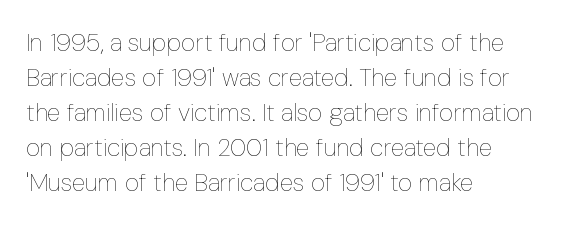
Nobody drew a line under any word here. The passage is arranged the way most books set body copy — flush left. Is the stroke heavy? The answer is a plain regular-or-lighter. Nobody touched the tracking dial on this one. A roman cut, with each character standing at attention. The space between consecutive lines is moderate.
